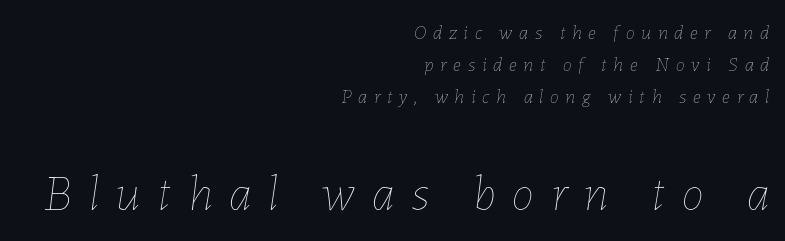
The later block is typeset at a bigger size than the earlier block. The rendering uses natural spacing where letterforms have individual widths. Inter-character spacing is expanded well beyond the font's built-in metrics. Lines of text with bare space underneath.
